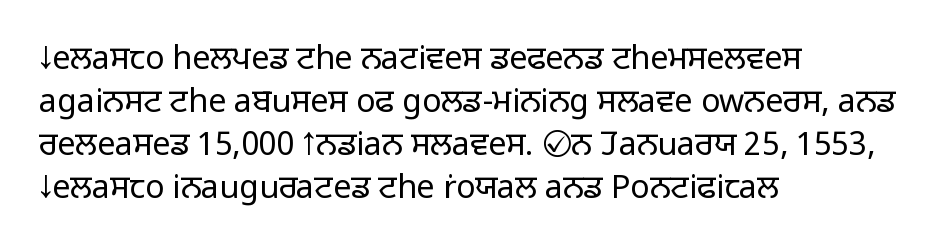
It's the straight-up-and-down kind of type. The rows are spaced the way most documents space them. The typesetter chose a ragged-right arrangement here. The space beneath each line is pristine and unruled. Words appear dense and cohesive because spacing is normal. Check where the strokes stop: nothing finishes them off — pure sans.
